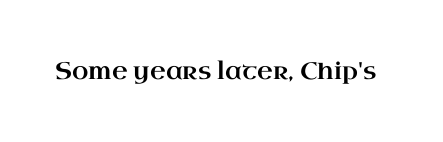
{"italic": "no", "underline": "no", "letter_spacing": "normal", "letter_spacing_em": 0.0, "glyph_px": 24}
